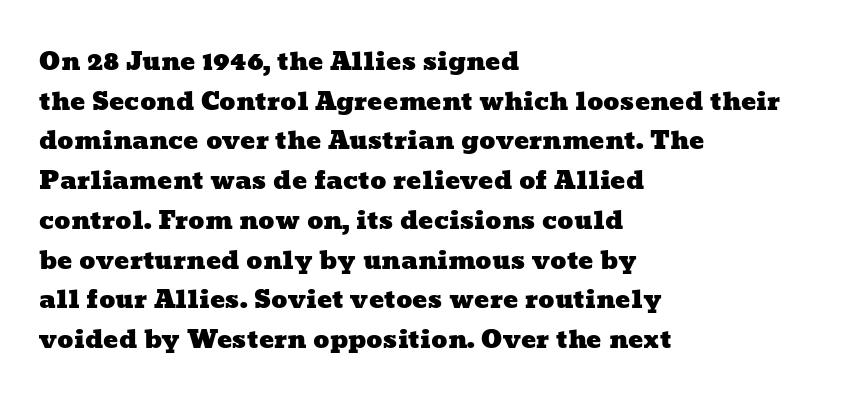
{"underline": "no", "align": "left", "line_spacing": "normal", "line_spacing_ratio": 1.59, "letter_spacing": "normal", "letter_spacing_em": 0.0, "glyph_px": 25}
